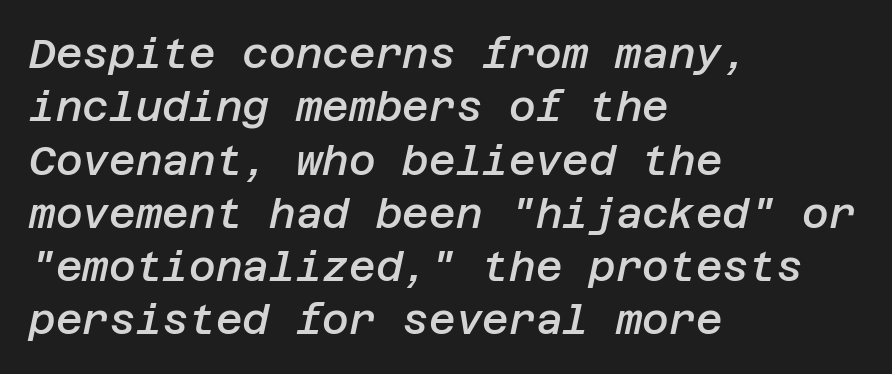
The image shows 41 px semibold type, italic (leaning right); set left-aligned, normal line spacing (1.3x), normal letter spacing, not underlined; low stroke contrast and a large x-height.
